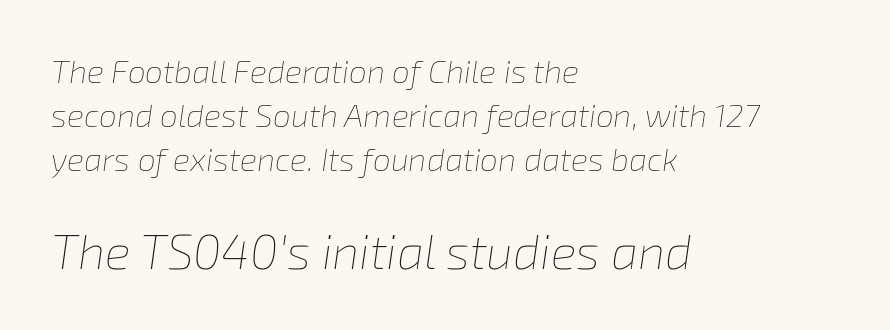
{"italic": "yes", "lean": "right", "slant_degrees": 8, "bold": "no", "weight": "thin", "width": "normal", "stroke_contrast": "low", "x_height": "medium", "monospaced": "no", "underline": "no", "align": "left", "line_spacing": "normal", "line_spacing_ratio": 1.37, "letter_spacing": "normal", "letter_spacing_em": 0.0, "larger_block": "second", "size_ratio": 1.5, "glyph_px": 48}
